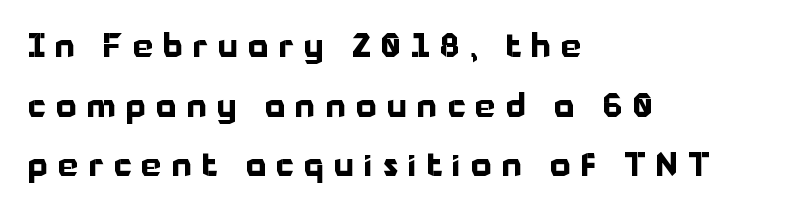
The image shows 32 px bold sans-serif type, upright; set left-aligned, line spacing 1.86x, unusually wide letter spacing (+0.32 em), not underlined; low stroke contrast and a medium x-height.
